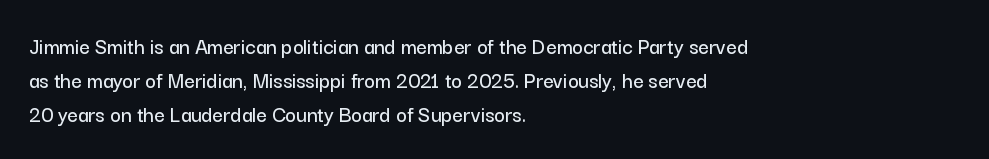
Q: Is the text italic (slanted)? A: No, it is upright.
Q: Is the text underlined? A: No.
Q: How is the paragraph aligned? A: Left-aligned.
Q: Is the spacing between letters normal or unusually wide? A: Normal.
Q: Is the spacing between lines tight, normal or loose? A: Normal.
